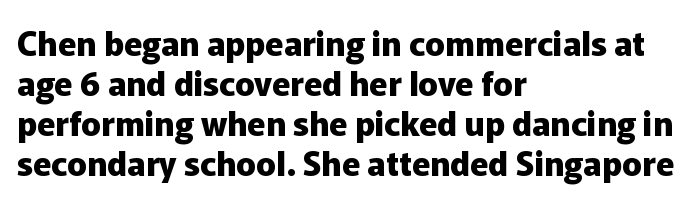
{"serif": "no", "italic": "no", "bold": "yes", "weight": "heavy", "width": "normal", "stroke_contrast": "low", "x_height": "medium", "monospaced": "no", "underline": "no", "align": "left", "line_spacing_ratio": 1.21, "letter_spacing": "normal", "letter_spacing_em": 0.0, "glyph_px": 33}
